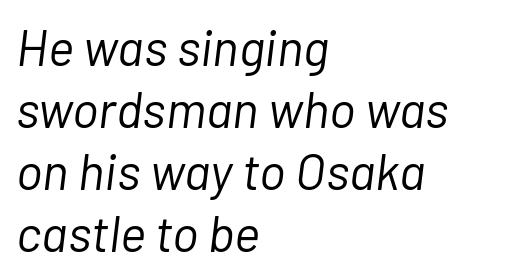
The gap between lines stays unmarked. The whole block is typeset with a tilt. The rendering anchors every line to the left-hand side. Here the designer chose a conventional face with non-uniform glyph widths. Weight class: somewhere from thin through regular.
